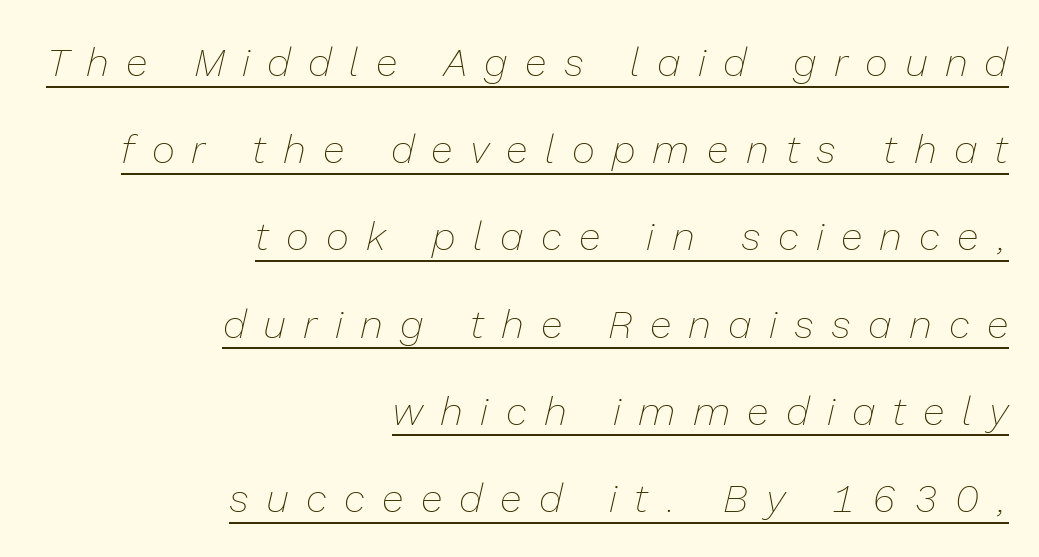
Tracking value appears strongly positive — letters spread wide. If you drew a ruler down the right edge, every line would touch it. Each letter keeps its own natural width here, so spacing adapts to shape. Unbolded letterforms with no extra heft. Vertical spacing — loose. Characters are canted at an angle relative to the baseline's perpendicular.
